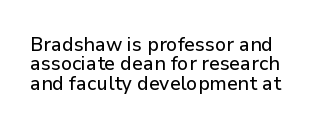
Q: Is the text italic (slanted)? A: No, it is upright.
Q: Is the text underlined? A: No.
Q: Is the spacing between letters normal or unusually wide? A: Normal.
Q: Is the spacing between lines tight, normal or loose? A: Tight.
